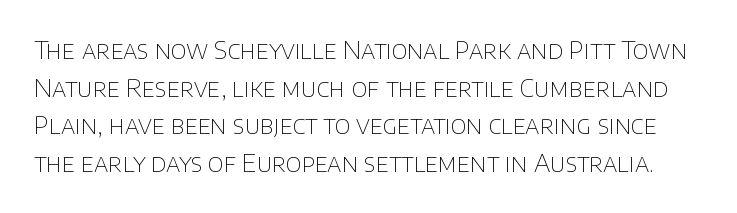
Normally led — the rows are evenly, conventionally spaced. Think standard paragraph weight, or any step lighter than that. Plain, unruled lines of type. Each word holds together tightly as a unit, with standard inter-letter gaps. It's the straight-up-and-down kind of type.
